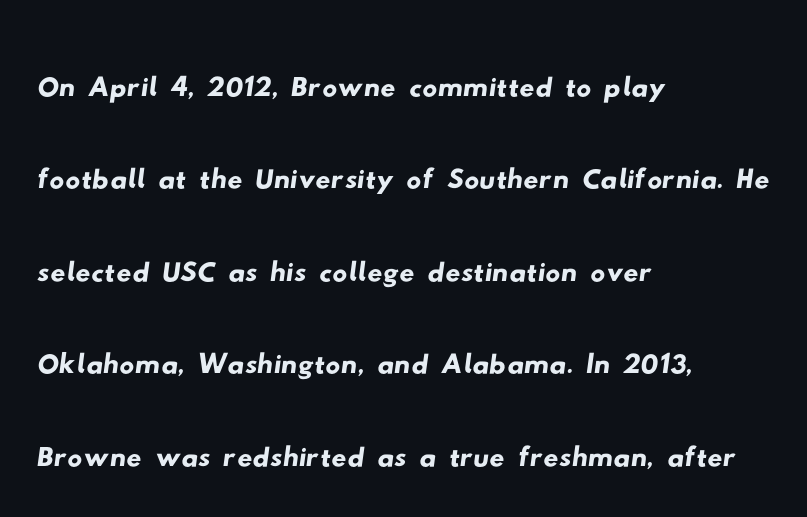
Q: Is the typeface a serif or a sans-serif typeface? A: Sans-serif.
Q: Is the text underlined? A: No.
Q: How is the paragraph aligned? A: Left-aligned.
Q: Is the spacing between letters normal or unusually wide? A: Normal.
Q: Is the spacing between lines tight, normal or loose? A: Normal.
Q: Width (condensed, normal, or wide)? A: Wide.
Q: Stroke contrast? A: Low.
Q: x-height? A: Small.
Q: Monospaced? A: No.
